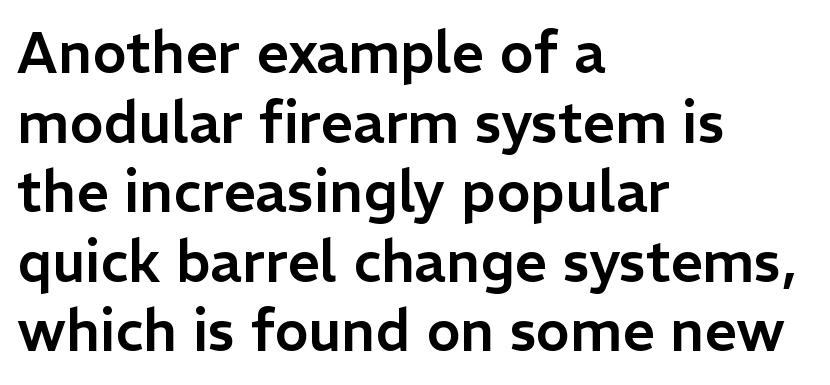
The image shows 57 px sans-serif type, upright; set left-aligned, line spacing 1.22x, normal letter spacing, not underlined; low stroke contrast and a medium x-height.
